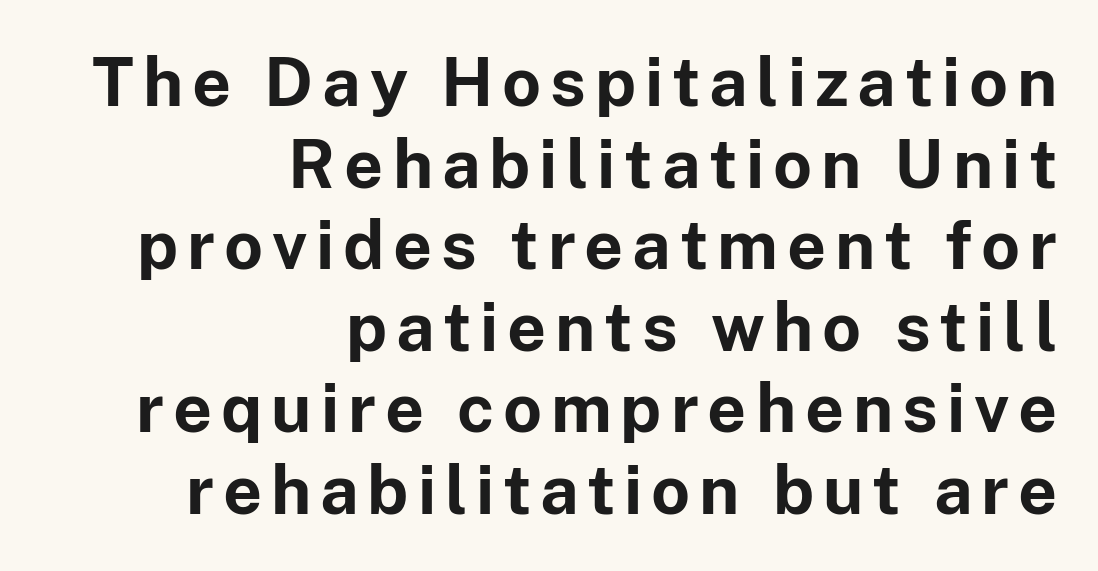
The image shows 68 px bold sans-serif type, upright; set right-aligned, line spacing 1.2x, not underlined; low stroke contrast and a medium x-height.
